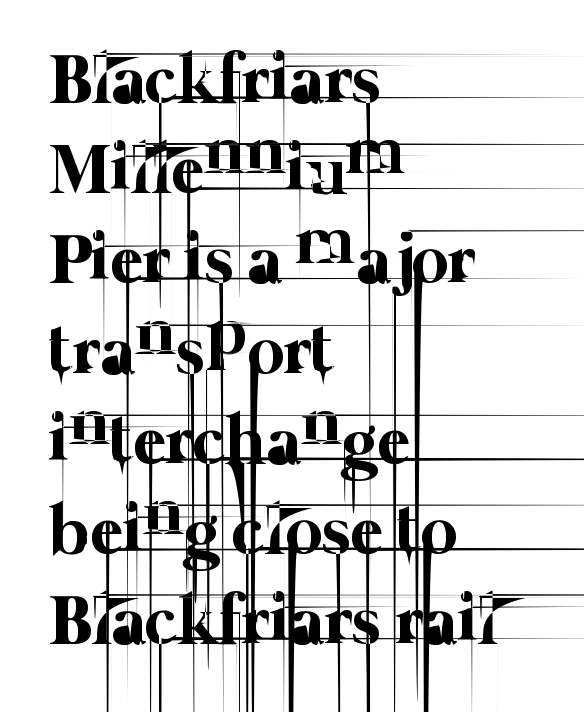
{"bold": "no", "weight": "thin", "width": "normal", "stroke_contrast": "low", "x_height": "medium", "monospaced": "no", "underline": "no", "align": "left", "line_spacing": "normal", "line_spacing_ratio": 1.27, "letter_spacing": "normal", "letter_spacing_em": 0.0, "glyph_px": 71}
